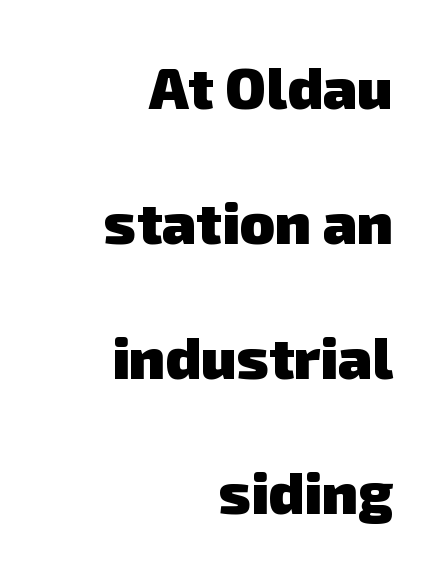
Q: Is the text bold? A: Yes.
Q: Is the typeface a serif or a sans-serif typeface? A: Sans-serif.
Q: Is the text underlined? A: No.
Q: How is the paragraph aligned? A: Right-aligned.
Q: Is the spacing between letters normal or unusually wide? A: Normal.
Q: Is the spacing between lines tight, normal or loose? A: Loose.
Q: Width (condensed, normal, or wide)? A: Normal.
Q: Stroke contrast? A: Low.
Q: x-height? A: Medium.
Q: Monospaced? A: No.
